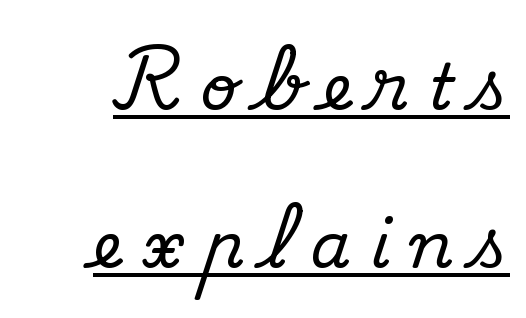
The letters carry serifs — small finishing strokes at the ends of their stems. These lines stand farther apart than default settings would place them. Proportional: the letters do not fall into vertical columns. Reading down the block, your eye finds every line finishing at a fixed right position. Here the glyphs are tracked loosely, breaking word shapes into spaced letters.
